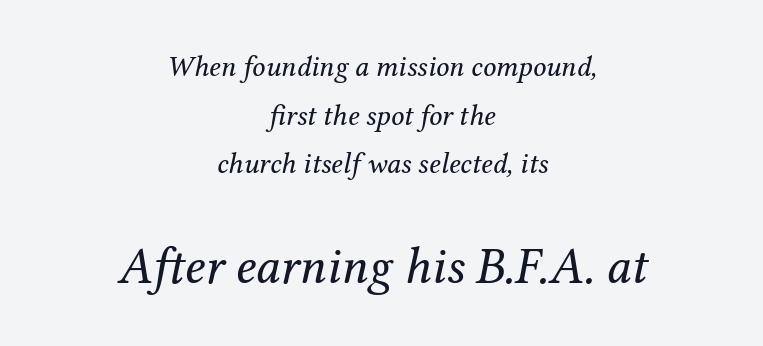
The image shows 51 px regular-weight serif type, italic (leaning right); set centered, normal line spacing (1.68x), normal letter spacing, not underlined; the second (bottom) block is 1.76x larger; medium stroke contrast and a medium x-height.
